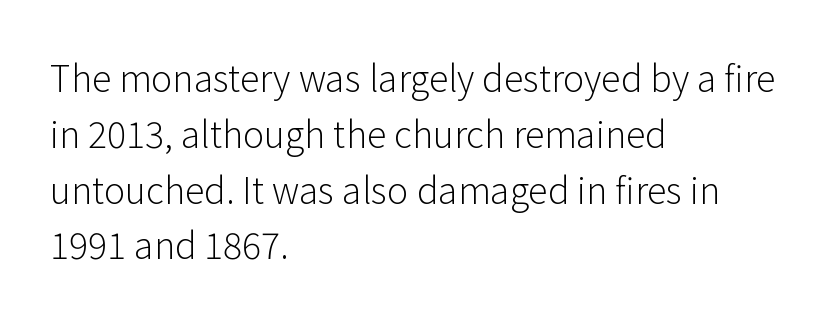
{"serif": "no", "italic": "no", "bold": "no", "weight": "light", "width": "normal", "stroke_contrast": "low", "x_height": "medium", "monospaced": "no", "underline": "no", "align": "left", "line_spacing": "normal", "line_spacing_ratio": 1.55, "letter_spacing": "normal", "letter_spacing_em": 0.0, "glyph_px": 36}
